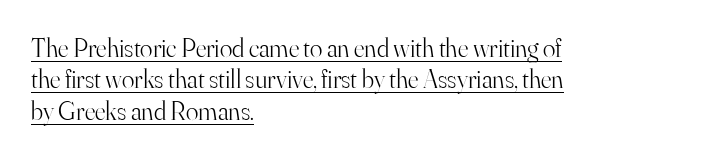
The image shows 26 px text type, upright; set left-aligned, line spacing 1.21x, normal letter spacing, underlined.
